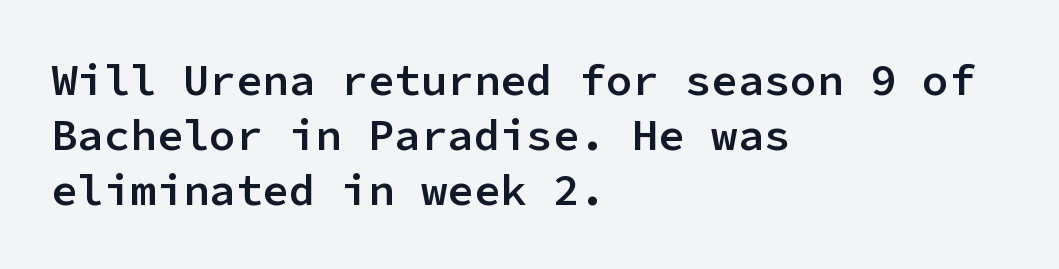
The type family on display is of the sans-serif kind. Between one letter and the next there's only the usual sliver of space. This is moderately heavy type, rendered in semibold. Letters rest on an invisible, unmarked baseline. Every character sits straight up, as roman type does.
